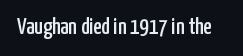
The image shows 23 px text type, upright; set normal letter spacing, not underlined.
